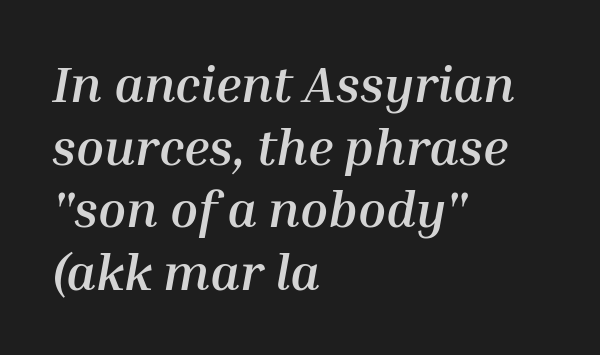
The image shows 51 px semibold type, italic (leaning right); set left-aligned, line spacing 1.23x, normal letter spacing, not underlined; medium stroke contrast and a medium x-height.
